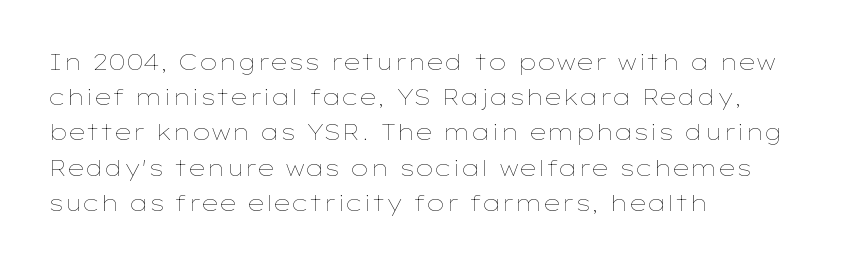
A quiet, ordinary-to-light weight characterises the typeface. Default kerning and tracking; the words read as compact shapes. These lines stack with their left ends in a neat column. The leading is moderate, giving the passage an even texture.
